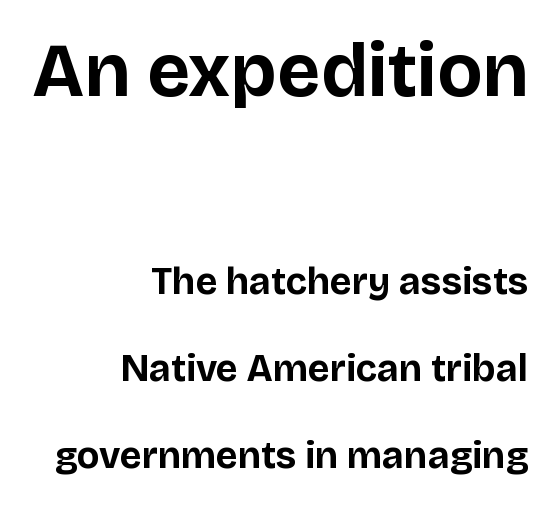
The image shows 75 px bold sans-serif type, upright; set right-aligned, loose line spacing (2.29x), normal letter spacing, not underlined; the first (top) block is 1.97x larger; low stroke contrast and a large x-height.
